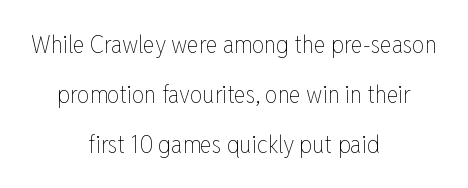
The type is set solid horizontally, with unmodified tracking. Where is the straight margin? There isn't one; the lines are centered. A clean baseline with only descenders dipping below it. Summary of vertical rhythm: relaxed, with wide interline spacing. Do the letters lean? They stand straight. Stroke mass is kept to a normal reading level or below.
